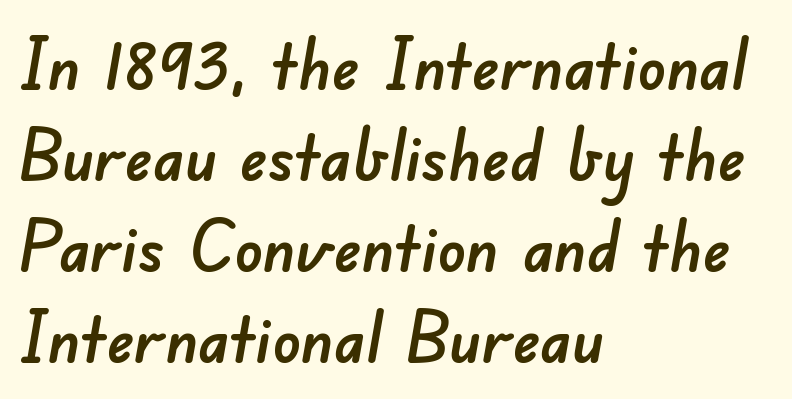
Q: Is the typeface a serif or a sans-serif typeface? A: Sans-serif.
Q: Is the text underlined? A: No.
Q: How is the paragraph aligned? A: Left-aligned.
Q: Is the spacing between letters normal or unusually wide? A: Normal.
Q: Is the spacing between lines tight, normal or loose? A: Normal.
Q: Width (condensed, normal, or wide)? A: Normal.
Q: Stroke contrast? A: Low.
Q: x-height? A: Small.
Q: Monospaced? A: No.
